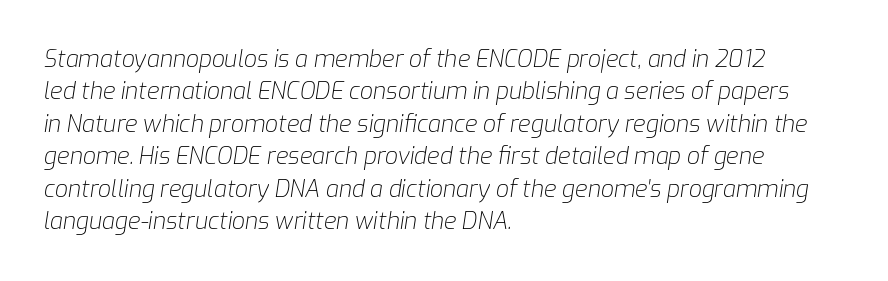
The image shows 23 px text type, italic (leaning right); set left-aligned, normal line spacing (1.41x), normal letter spacing, not underlined.
